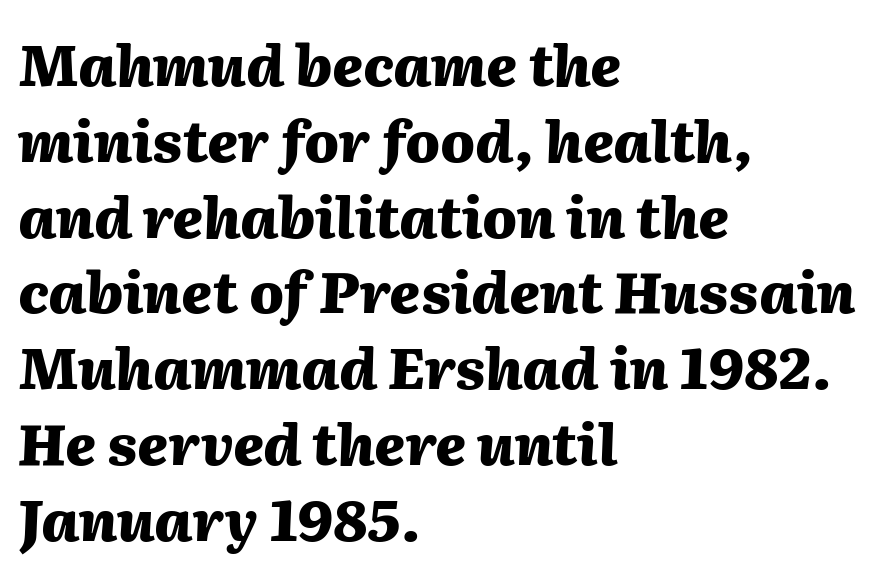
This is oblique type, the kind used for emphasis or titles. Normally led — the rows are evenly, conventionally spaced. These lines are rendered in a variable-pitch font. The strokes are fattened all the way to bold. The zone under the glyphs is completely vacant. Reading down the block, your eye returns to a fixed left position each line.
